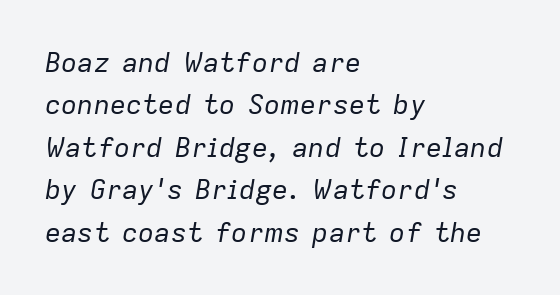
Q: Is the text bold? A: No.
Q: Is the text italic (slanted)? A: Yes, it leans right by about 9 degrees.
Q: Is the text underlined? A: No.
Q: How is the paragraph aligned? A: Left-aligned.
Q: Is the spacing between letters normal or unusually wide? A: Normal.
Q: Is the spacing between lines tight, normal or loose? A: Normal.
